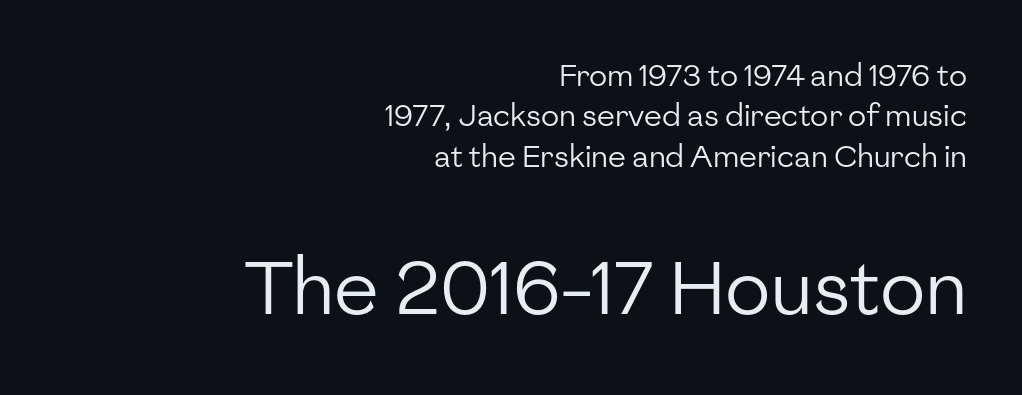
{"serif": "no", "italic": "no", "bold": "no", "weight": "regular", "width": "normal", "stroke_contrast": "low", "x_height": "medium", "monospaced": "no", "underline": "no", "align": "right", "line_spacing": "normal", "line_spacing_ratio": 1.35, "letter_spacing": "normal", "letter_spacing_em": 0.0, "larger_block": "second", "size_ratio": 2.5, "glyph_px": 75}
